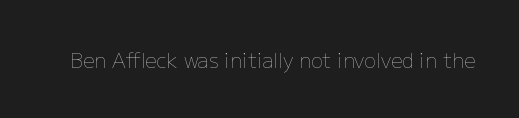
Q: Is the text bold? A: No.
Q: Is the text italic (slanted)? A: No, it is upright.
Q: Is the text underlined? A: No.
Q: Is the spacing between letters normal or unusually wide? A: Normal.
